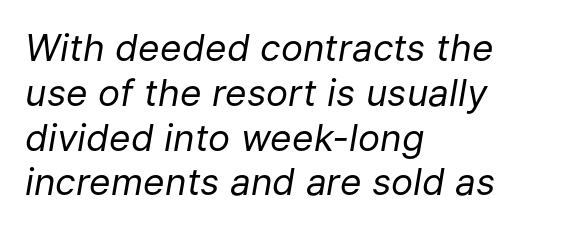
The whole block is typeset with a tilt. The typeface has the unassuming heft of standard copy or less. If you drew a ruler down the left edge, every line would touch it. Character widths vary here, with narrow letters taking less room than wide ones. A typesetter would call this zero additional tracking.
